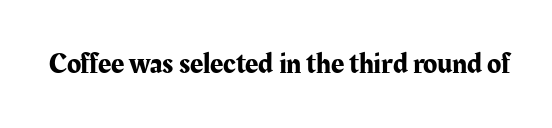
Q: Is the text italic (slanted)? A: No, it is upright.
Q: Is the typeface a serif or a sans-serif typeface? A: Serif.
Q: Is the text underlined? A: No.
Q: Is the spacing between letters normal or unusually wide? A: Normal.
Q: Width (condensed, normal, or wide)? A: Normal.
Q: Stroke contrast? A: Medium.
Q: x-height? A: Medium.
Q: Monospaced? A: No.
